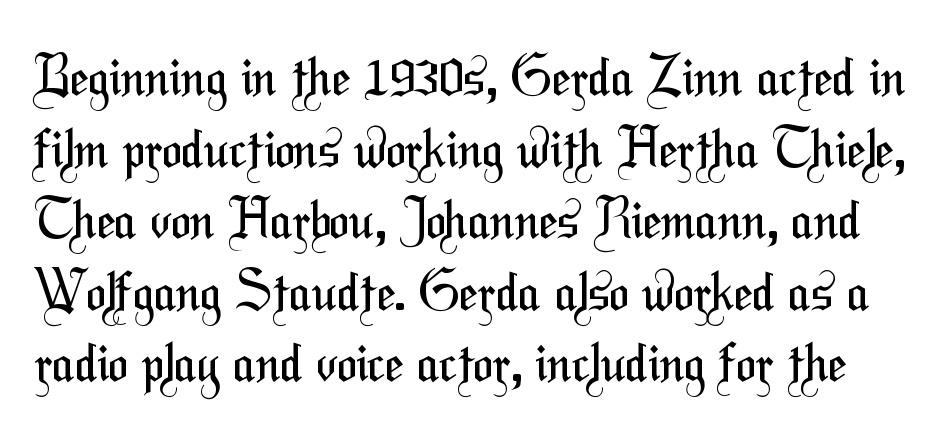
{"serif": "no", "bold": "no", "weight": "regular", "width": "condensed", "stroke_contrast": "medium", "x_height": "medium", "monospaced": "no", "underline": "no", "line_spacing": "normal", "line_spacing_ratio": 1.35, "letter_spacing": "normal", "letter_spacing_em": 0.0, "glyph_px": 53}
